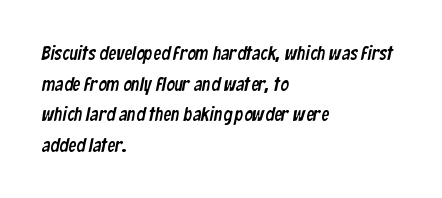
{"underline": "no", "align": "left", "line_spacing": "normal", "line_spacing_ratio": 1.53, "letter_spacing": "normal", "letter_spacing_em": 0.0, "glyph_px": 20}
